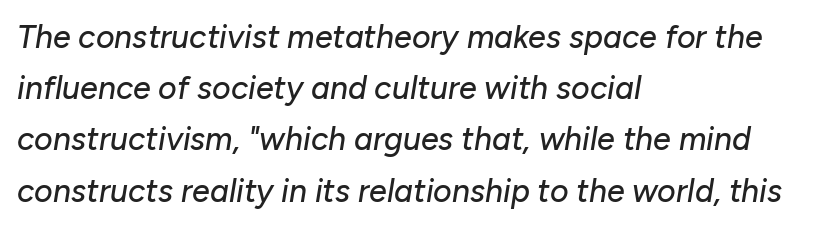
{"italic": "yes", "lean": "right", "slant_degrees": 10, "width": "normal", "stroke_contrast": "low", "x_height": "medium", "monospaced": "no", "underline": "no", "align": "left", "line_spacing": "normal", "line_spacing_ratio": 1.6, "letter_spacing": "normal", "letter_spacing_em": 0.0, "glyph_px": 32}
